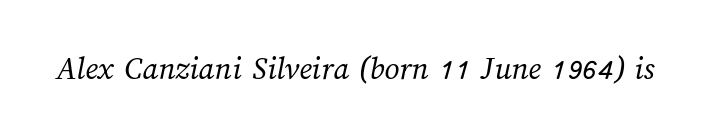
Honestly, there is no underline to notice here at all. Character widths vary here, with narrow letters taking less room than wide ones. Glyph-to-glyph distance matches everyday printed text. The letterforms sit at book weight or below.
